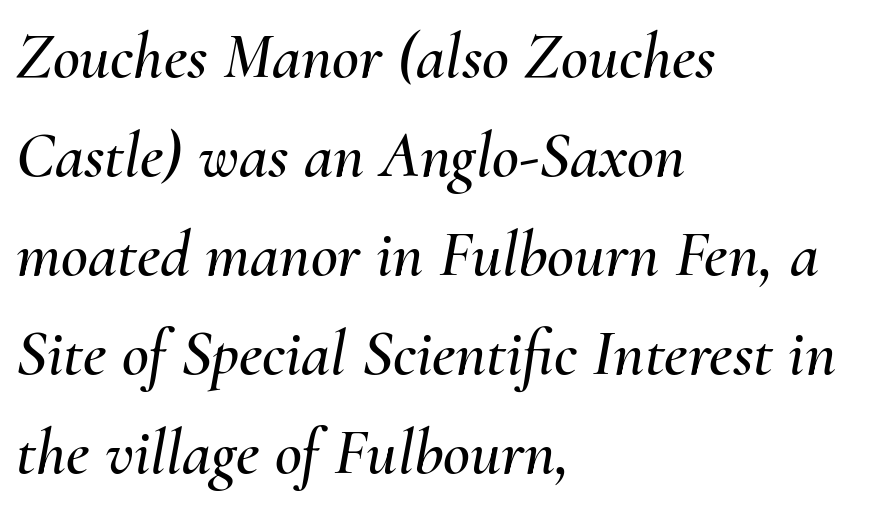
Here the designer chose a conventional face with non-uniform glyph widths. The block of text has a typical density, with ordinary space between rows. The strip under each line holds only bare page. Compared with ordinary roman type, these characters are visibly tilted.
